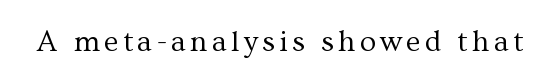
{"serif": "yes", "italic": "no", "bold": "no", "weight": "regular", "width": "normal", "stroke_contrast": "medium", "x_height": "medium", "monospaced": "no", "underline": "no", "glyph_px": 30}
